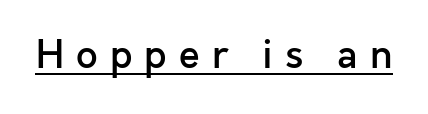
As a designer I'd log this as weight 600, semibold. The glyphs are accompanied by a horizontal stroke just below them. If you drew a line through each stem, it would be perfectly vertical. Letterform terminals end flat and unadorned throughout the passage. Observe the wide spacing: letters keep a clear distance from each other. Spacing verdict: proportional, widths tailored to each character.
